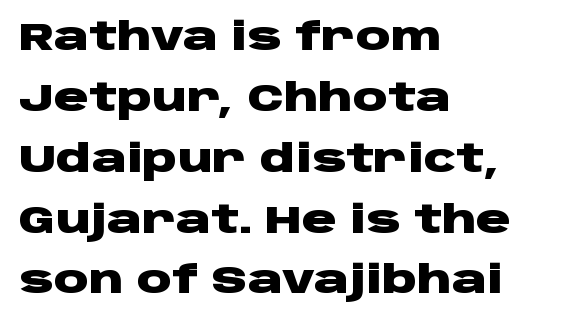
{"serif": "no", "italic": "no", "bold": "yes", "weight": "heavy", "width": "wide", "stroke_contrast": "low", "x_height": "large", "monospaced": "no", "underline": "no", "align": "left", "line_spacing": "normal", "line_spacing_ratio": 1.56, "letter_spacing": "normal", "letter_spacing_em": 0.0, "glyph_px": 39}
